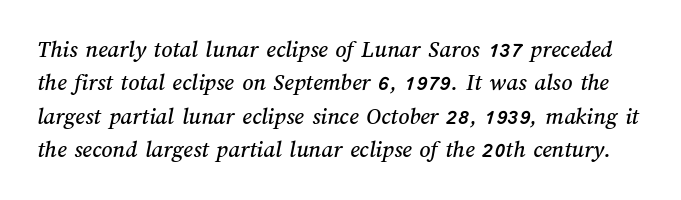
{"underline": "no", "line_spacing": "normal", "line_spacing_ratio": 1.39, "letter_spacing": "normal", "letter_spacing_em": 0.0, "glyph_px": 24}
